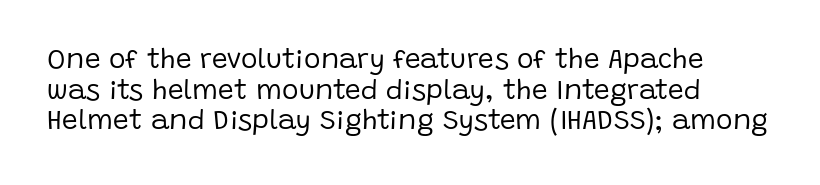
{"serif": "no", "italic": "no", "bold": "no", "weight": "regular", "width": "normal", "stroke_contrast": "low", "x_height": "large", "monospaced": "no", "underline": "no", "line_spacing": "tight", "line_spacing_ratio": 1.09, "letter_spacing": "normal", "letter_spacing_em": 0.0, "glyph_px": 28}
